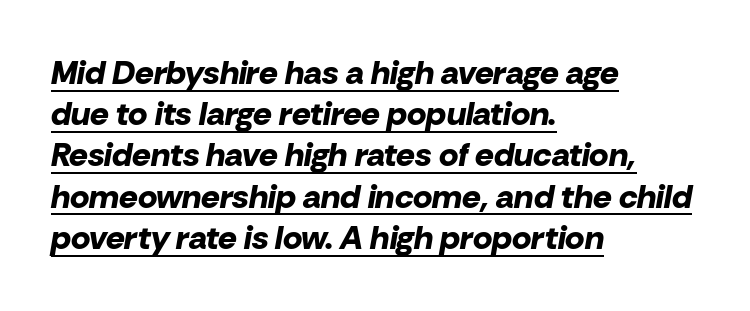
The specimen reads as italic at a glance. Proportional: the letters do not fall into vertical columns. Looks like someone drew a line under every word here. The lines in this sample share a left origin and differ only in where they stop. What stands out about the letter spacing? Nothing — it is the standard amount. Heavy-handed strokes throughout: this text is bold.
